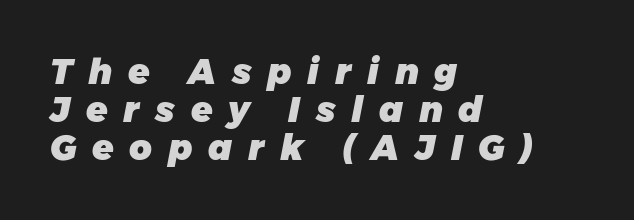
{"italic": "yes", "lean": "right", "slant_degrees": 11, "bold": "yes", "weight": "heavy", "width": "normal", "stroke_contrast": "low", "x_height": "medium", "monospaced": "no", "underline": "no", "align": "left", "line_spacing": "tight", "line_spacing_ratio": 1.09, "letter_spacing": "wide", "letter_spacing_em": 0.45, "glyph_px": 35}
